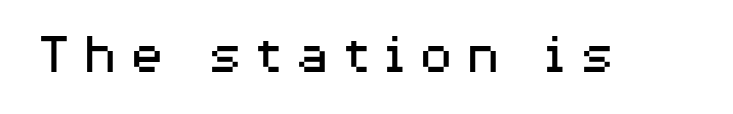
The image shows 59 px regular-weight, wide sans-serif type, upright; set not underlined; medium stroke contrast and a medium x-height.
